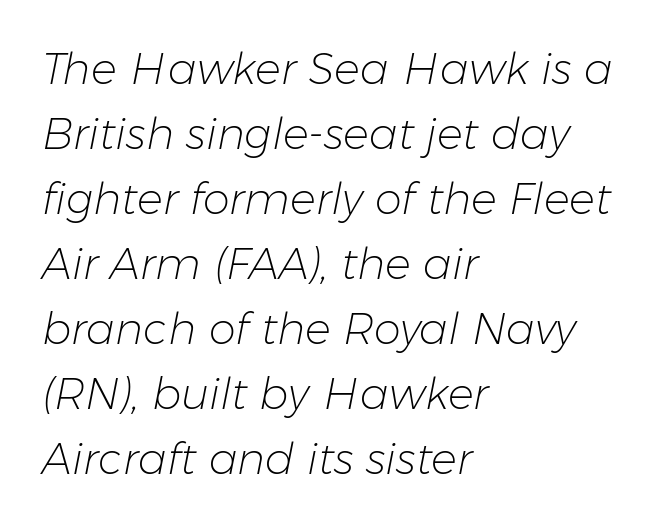
{"italic": "yes", "lean": "right", "slant_degrees": 11, "bold": "no", "weight": "light", "width": "normal", "stroke_contrast": "low", "x_height": "medium", "monospaced": "no", "underline": "no", "align": "left", "line_spacing": "normal", "line_spacing_ratio": 1.51, "letter_spacing": "normal", "letter_spacing_em": 0.0, "glyph_px": 43}
